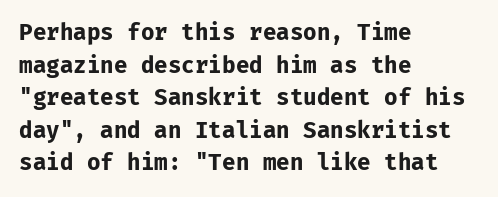
The letters stand straight up with perfectly vertical stems. Vertical spacing — default. Beneath every word, the page is bare. Typeset ragged right — the left edge is the straight one.
